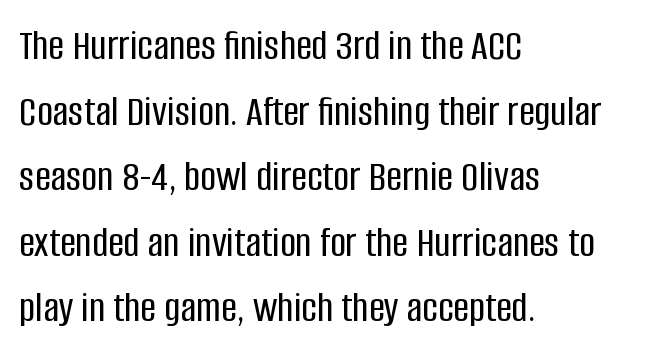
Q: Is the text italic (slanted)? A: No, it is upright.
Q: Is the typeface a serif or a sans-serif typeface? A: Sans-serif.
Q: Is the text underlined? A: No.
Q: How is the paragraph aligned? A: Left-aligned.
Q: Is the spacing between letters normal or unusually wide? A: Normal.
Q: Is the spacing between lines tight, normal or loose? A: Normal.
Q: Width (condensed, normal, or wide)? A: Condensed.
Q: Stroke contrast? A: Low.
Q: x-height? A: Large.
Q: Monospaced? A: No.
